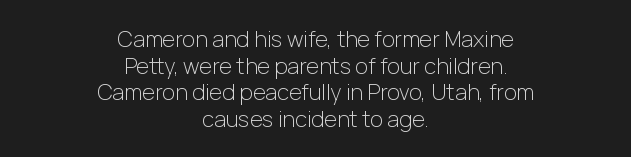
Q: Is the text bold? A: No.
Q: Is the text italic (slanted)? A: No, it is upright.
Q: Is the text underlined? A: No.
Q: How is the paragraph aligned? A: Centered.
Q: Is the spacing between letters normal or unusually wide? A: Normal.
